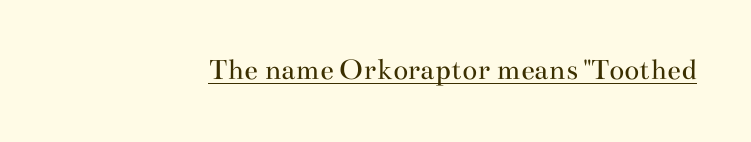
{"serif": "yes", "italic": "no", "bold": "no", "weight": "regular", "width": "wide", "stroke_contrast": "medium", "x_height": "small", "monospaced": "no", "underline": "yes", "letter_spacing": "normal", "letter_spacing_em": 0.0, "glyph_px": 31}
